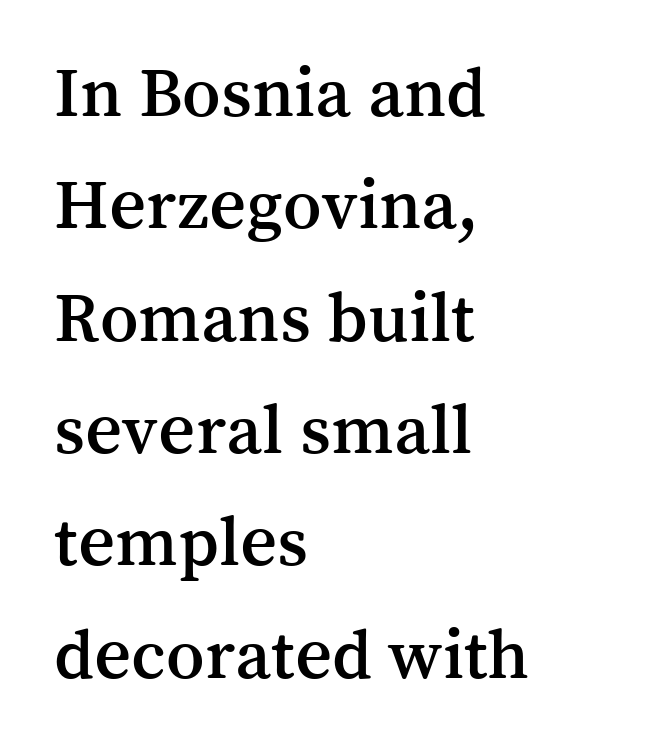
The image shows 72 px serif type, upright; set left-aligned, normal line spacing (1.56x), normal letter spacing, not underlined; medium stroke contrast and a medium x-height.
